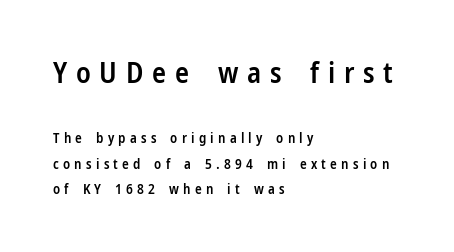
{"serif": "no", "italic": "no", "bold": "semi", "weight": "semibold", "width": "condensed", "stroke_contrast": "low", "x_height": "medium", "monospaced": "no", "underline": "no", "align": "left", "line_spacing_ratio": 1.8, "letter_spacing": "wide", "letter_spacing_em": 0.3, "larger_block": "first", "size_ratio": 2.07, "glyph_px": 29}
